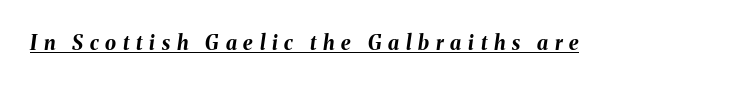
Q: Is the text bold? A: Yes.
Q: Is the text italic (slanted)? A: Yes, it leans right by about 8 degrees.
Q: Is the text underlined? A: Yes.
Q: Is the spacing between letters normal or unusually wide? A: Unusually wide.
